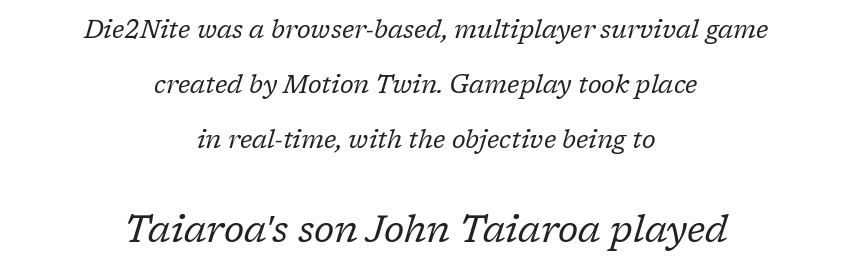
Q: Is the text bold? A: No.
Q: Is the text italic (slanted)? A: Yes, it leans right by about 17 degrees.
Q: Is the typeface a serif or a sans-serif typeface? A: Serif.
Q: Is the text underlined? A: No.
Q: How is the paragraph aligned? A: Centered.
Q: Is the spacing between letters normal or unusually wide? A: Normal.
Q: Is the spacing between lines tight, normal or loose? A: Loose.
Q: Which block of text is set in a larger size, the first (top) or the second (bottom)? A: The second (bottom) one.
Q: Width (condensed, normal, or wide)? A: Normal.
Q: Stroke contrast? A: Low.
Q: x-height? A: Medium.
Q: Monospaced? A: No.
